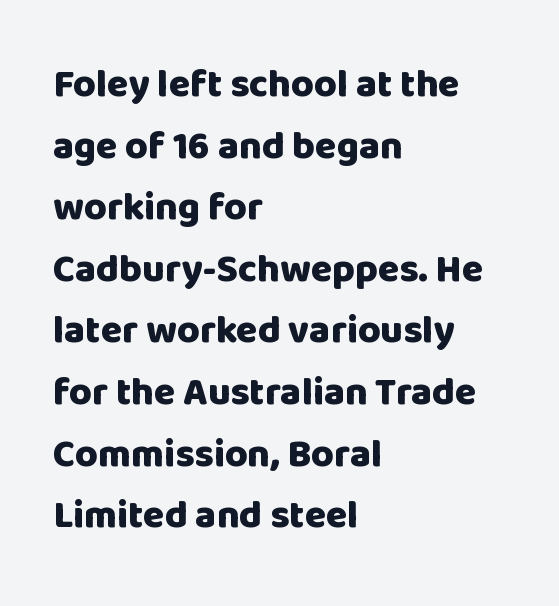
Looks like regular typesetting: each glyph gets only the width it needs. The letters stand straight up with perfectly vertical stems. Characters follow at the spacing the type designer built in. Nope, no serifs anywhere on these letters.
